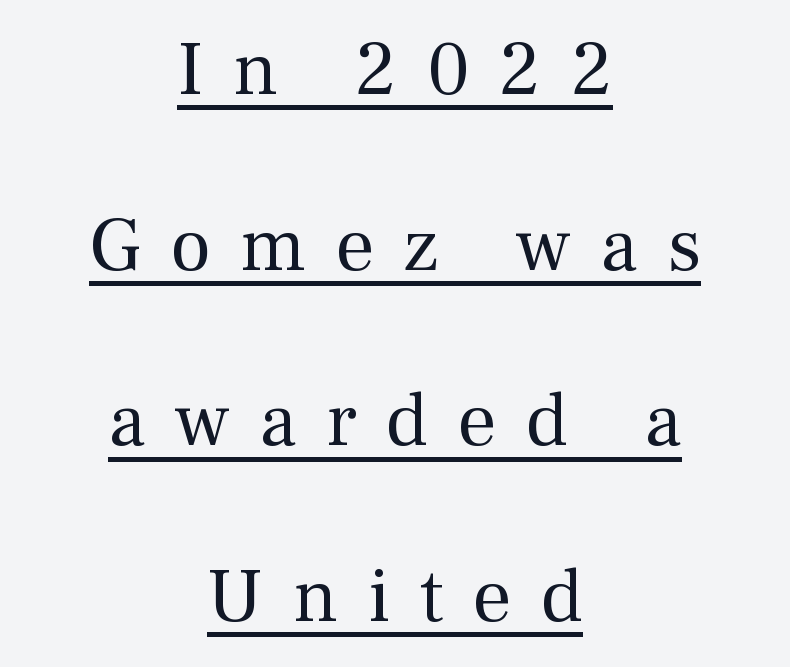
{"serif": "yes", "italic": "no", "bold": "no", "weight": "regular", "width": "normal", "stroke_contrast": "medium", "x_height": "medium", "monospaced": "no", "underline": "yes", "align": "center", "line_spacing": "loose", "line_spacing_ratio": 2.28, "letter_spacing": "wide", "letter_spacing_em": 0.38, "glyph_px": 77}
